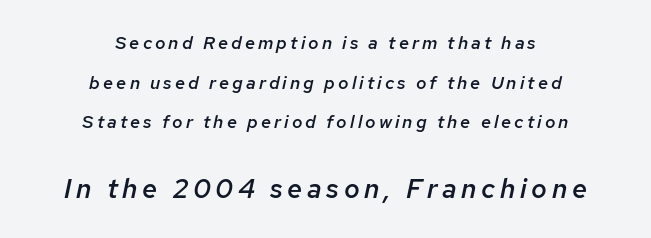
The image shows 27 px text type, italic (leaning right); set centered, loose line spacing (2.2x), not underlined; the second (bottom) block is 1.5x larger.
